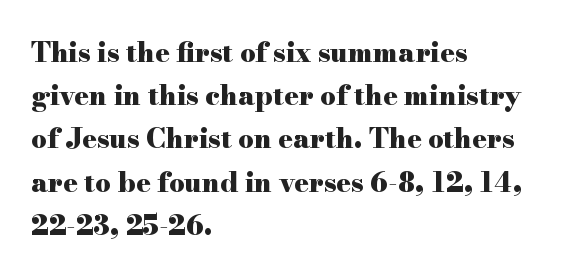
Layout note: lines flush left. Decoration check: the copy has no underline. Each new line begins a customary step beneath the previous one. The characters look thick and weighty, a clear bold. Do the letters lean? They stand straight.
